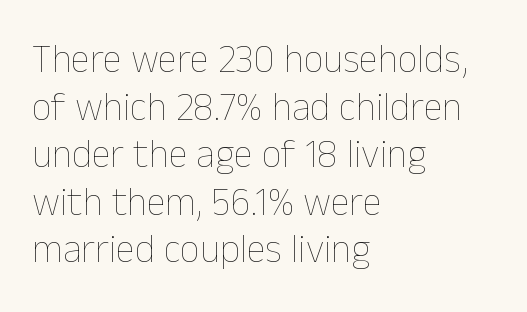
The image shows 39 px thin type, upright; set left-aligned, line spacing 1.22x, normal letter spacing, not underlined; low stroke contrast and a medium x-height.
